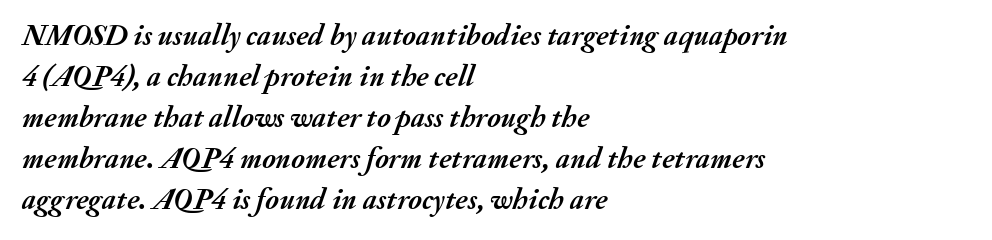
Q: Is the text bold? A: Yes.
Q: Is the text italic (slanted)? A: Yes, it leans right by about 20 degrees.
Q: Is the text underlined? A: No.
Q: How is the paragraph aligned? A: Left-aligned.
Q: Is the spacing between letters normal or unusually wide? A: Normal.
Q: Is the spacing between lines tight, normal or loose? A: Normal.
Q: Width (condensed, normal, or wide)? A: Normal.
Q: Stroke contrast? A: Medium.
Q: x-height? A: Small.
Q: Monospaced? A: No.
